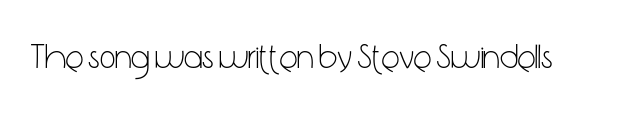
Q: Is the text bold? A: No.
Q: Is the text italic (slanted)? A: No, it is upright.
Q: Is the typeface a serif or a sans-serif typeface? A: Sans-serif.
Q: Is the text underlined? A: No.
Q: Is the spacing between letters normal or unusually wide? A: Normal.
Q: Width (condensed, normal, or wide)? A: Condensed.
Q: Stroke contrast? A: Low.
Q: x-height? A: Medium.
Q: Monospaced? A: No.
